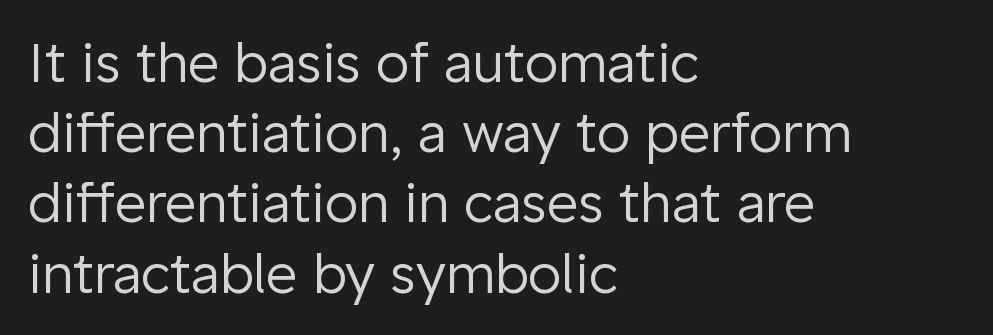
{"serif": "no", "italic": "no", "bold": "no", "weight": "regular", "width": "normal", "stroke_contrast": "low", "x_height": "medium", "monospaced": "no", "underline": "no", "align": "left", "line_spacing": "normal", "line_spacing_ratio": 1.3, "letter_spacing": "normal", "letter_spacing_em": 0.0, "glyph_px": 54}
